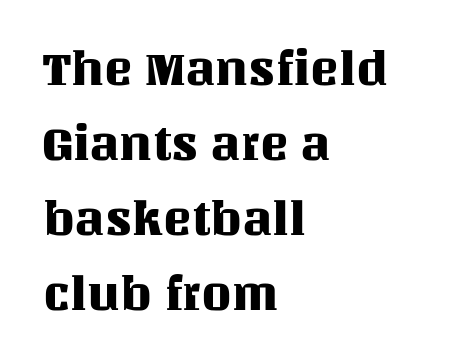
The image shows 48 px text type, upright; set left-aligned, normal line spacing (1.56x), normal letter spacing, not underlined; medium stroke contrast and a large x-height.
